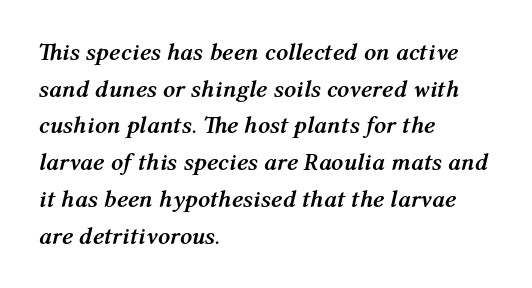
{"italic": "yes", "lean": "right", "slant_degrees": 12, "bold": "yes", "underline": "no", "align": "left", "line_spacing": "normal", "line_spacing_ratio": 1.53, "letter_spacing": "normal", "letter_spacing_em": 0.0, "glyph_px": 24}
